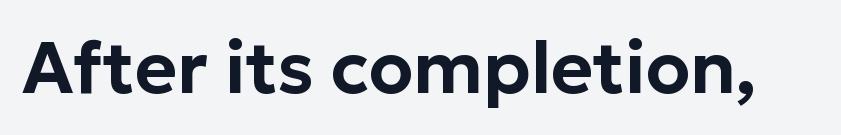
The image shows 72 px sans-serif type, upright; set normal letter spacing, not underlined; low stroke contrast and a medium x-height.
